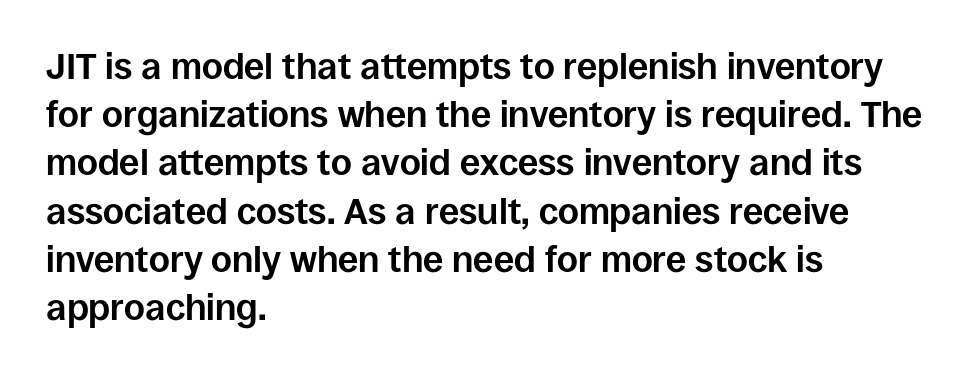
Q: Is the text bold? A: Yes.
Q: Is the text italic (slanted)? A: No, it is upright.
Q: Is the typeface a serif or a sans-serif typeface? A: Sans-serif.
Q: Is the text underlined? A: No.
Q: How is the paragraph aligned? A: Left-aligned.
Q: Is the spacing between letters normal or unusually wide? A: Normal.
Q: Is the spacing between lines tight, normal or loose? A: Normal.
Q: Width (condensed, normal, or wide)? A: Normal.
Q: Stroke contrast? A: Low.
Q: x-height? A: Large.
Q: Monospaced? A: No.
